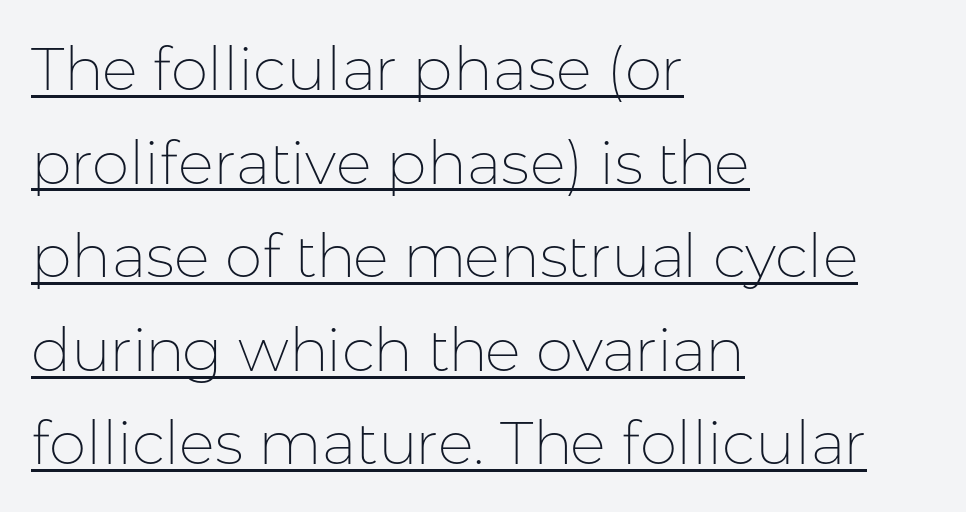
Q: Is the text bold? A: No.
Q: Is the text italic (slanted)? A: No, it is upright.
Q: Is the typeface a serif or a sans-serif typeface? A: Sans-serif.
Q: Is the text underlined? A: Yes.
Q: How is the paragraph aligned? A: Left-aligned.
Q: Is the spacing between letters normal or unusually wide? A: Normal.
Q: Is the spacing between lines tight, normal or loose? A: Normal.
Q: Width (condensed, normal, or wide)? A: Normal.
Q: Stroke contrast? A: Low.
Q: x-height? A: Medium.
Q: Monospaced? A: No.
